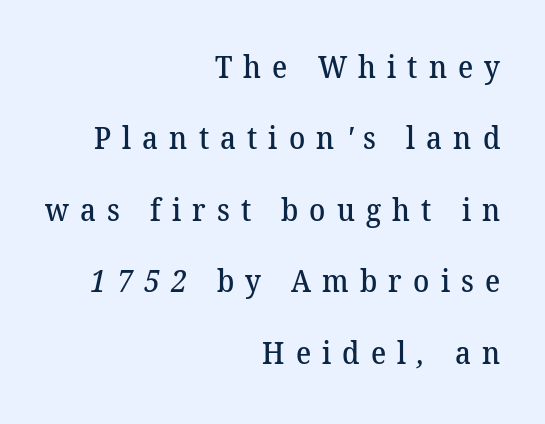
Compared with a flush-left layout, this one pins lines to the opposite, right side. Baseline-to-baseline distance is far greater than the letter height. Each glyph is drawn with semibold strokes, heavier than normal yet not fully bold. This rendering widens character spacing well past its baseline value. The string is rendered with underlining switched off.
